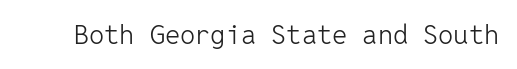
Q: Is the text bold? A: No.
Q: Is the text italic (slanted)? A: No, it is upright.
Q: Is the text underlined? A: No.
Q: Is the spacing between letters normal or unusually wide? A: Normal.
